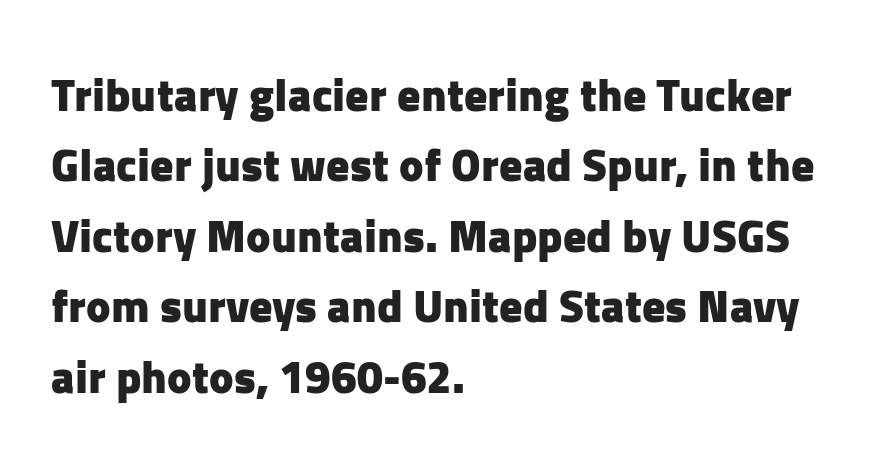
{"serif": "no", "italic": "no", "bold": "yes", "weight": "heavy", "width": "normal", "stroke_contrast": "low", "x_height": "medium", "monospaced": "no", "underline": "no", "align": "left", "line_spacing": "normal", "line_spacing_ratio": 1.53, "letter_spacing": "normal", "letter_spacing_em": 0.0, "glyph_px": 46}
